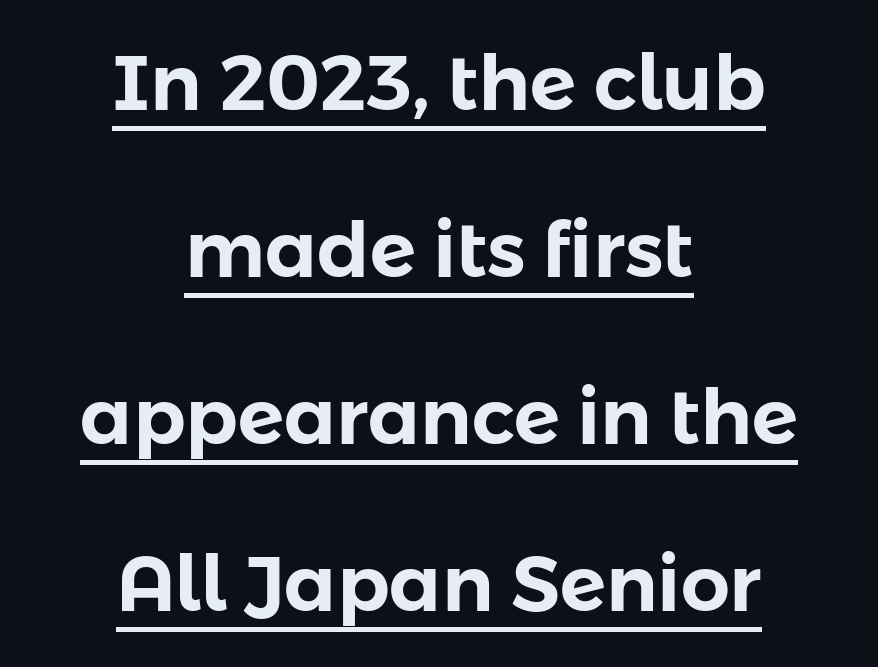
Q: Is the text italic (slanted)? A: No, it is upright.
Q: Is the typeface a serif or a sans-serif typeface? A: Sans-serif.
Q: Is the text underlined? A: Yes.
Q: How is the paragraph aligned? A: Centered.
Q: Is the spacing between letters normal or unusually wide? A: Normal.
Q: Is the spacing between lines tight, normal or loose? A: Loose.
Q: Width (condensed, normal, or wide)? A: Normal.
Q: Stroke contrast? A: Low.
Q: x-height? A: Medium.
Q: Monospaced? A: No.
